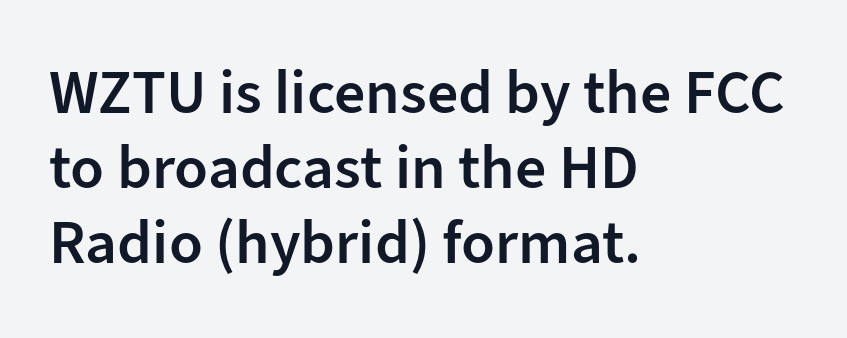
{"serif": "no", "italic": "no", "bold": "semi", "weight": "semibold", "width": "normal", "stroke_contrast": "low", "x_height": "medium", "monospaced": "no", "underline": "no", "align": "left", "line_spacing_ratio": 1.21, "letter_spacing": "normal", "letter_spacing_em": 0.0, "glyph_px": 62}
